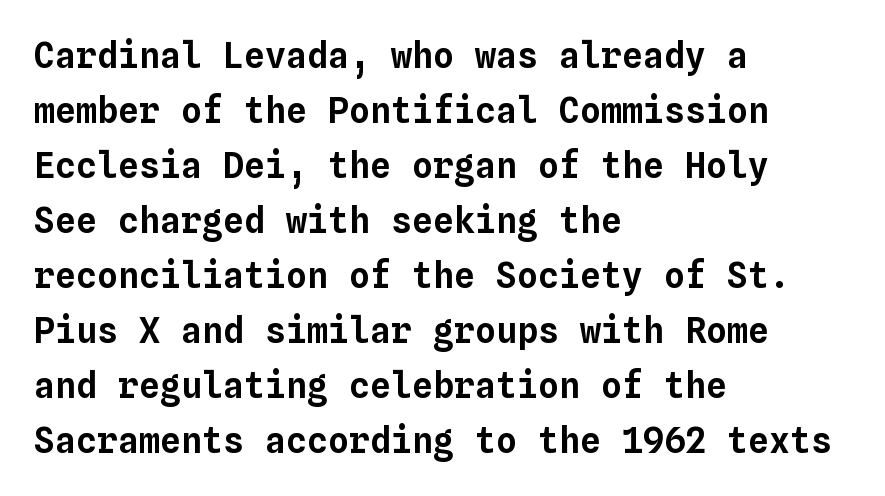
{"italic": "no", "width": "normal", "stroke_contrast": "low", "x_height": "medium", "monospaced": "yes", "underline": "no", "align": "left", "line_spacing": "normal", "line_spacing_ratio": 1.57, "letter_spacing": "normal", "letter_spacing_em": 0.0, "glyph_px": 35}
